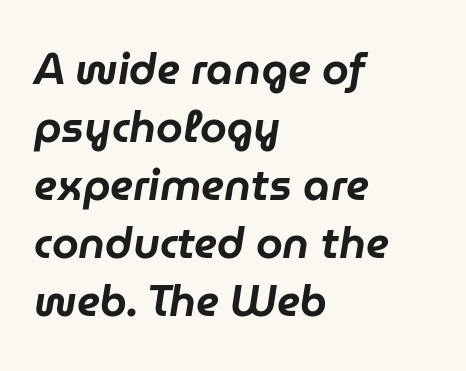
Q: Is the text italic (slanted)? A: Yes, it leans right by about 9 degrees.
Q: Is the text underlined? A: No.
Q: How is the paragraph aligned? A: Left-aligned.
Q: Is the spacing between letters normal or unusually wide? A: Normal.
Q: Is the spacing between lines tight, normal or loose? A: Normal.
Q: Width (condensed, normal, or wide)? A: Normal.
Q: Stroke contrast? A: Low.
Q: x-height? A: Medium.
Q: Monospaced? A: No.
